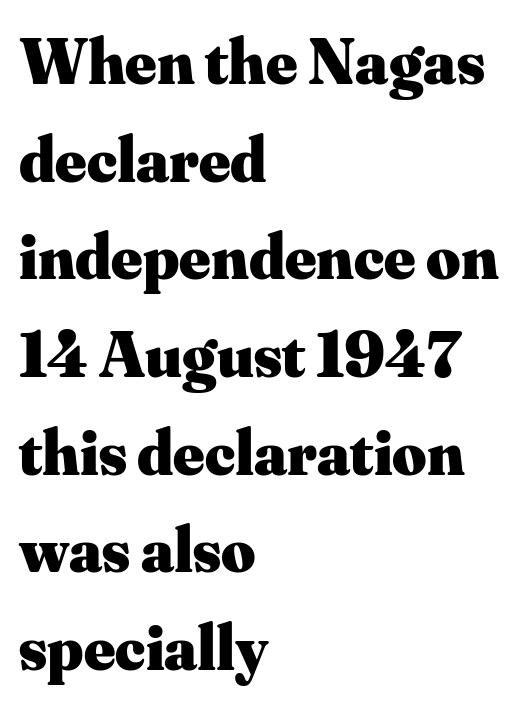
The image shows 66 px heavy serif type, upright; set left-aligned, normal line spacing (1.48x), normal letter spacing, not underlined; medium stroke contrast and a small x-height.
